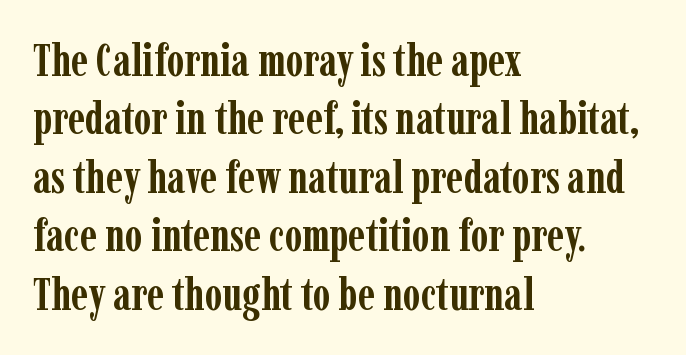
{"serif": "yes", "italic": "no", "bold": "yes", "weight": "semibold", "width": "condensed", "stroke_contrast": "low", "x_height": "medium", "monospaced": "no", "underline": "no", "align": "left", "line_spacing": "normal", "line_spacing_ratio": 1.3, "letter_spacing": "normal", "letter_spacing_em": 0.0, "glyph_px": 45}
